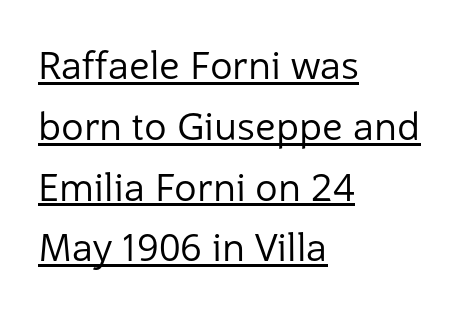
Q: Is the text bold? A: No.
Q: Is the text italic (slanted)? A: No, it is upright.
Q: Is the typeface a serif or a sans-serif typeface? A: Sans-serif.
Q: Is the text underlined? A: Yes.
Q: How is the paragraph aligned? A: Left-aligned.
Q: Is the spacing between letters normal or unusually wide? A: Normal.
Q: Is the spacing between lines tight, normal or loose? A: Normal.
Q: Width (condensed, normal, or wide)? A: Normal.
Q: Stroke contrast? A: Low.
Q: x-height? A: Medium.
Q: Monospaced? A: No.
